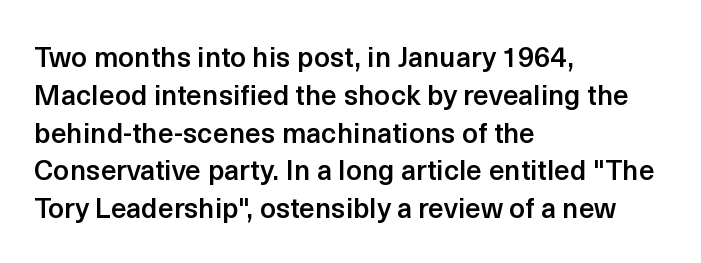
{"serif": "no", "italic": "no", "bold": "semi", "weight": "semibold", "width": "normal", "x_height": "medium", "monospaced": "no", "underline": "no", "align": "left", "line_spacing": "normal", "line_spacing_ratio": 1.35, "letter_spacing": "normal", "letter_spacing_em": 0.0, "glyph_px": 28}
